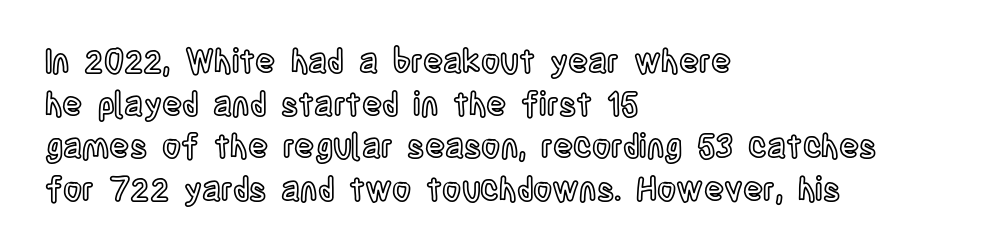
The image shows 33 px condensed type, upright; set left-aligned, normal line spacing (1.29x), normal letter spacing, not underlined; a large x-height.
